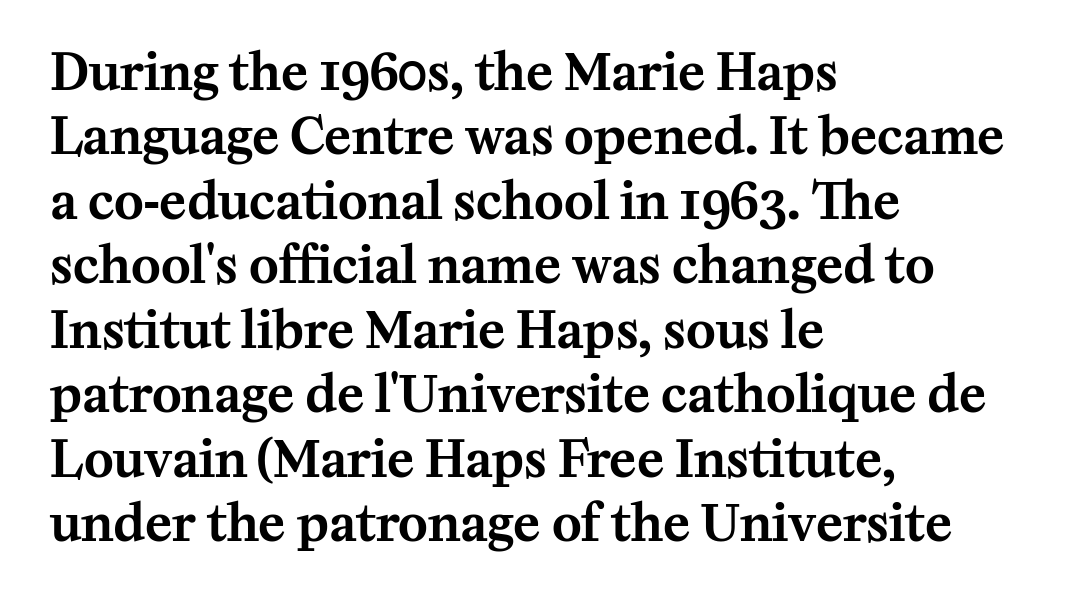
{"serif": "yes", "italic": "no", "width": "normal", "stroke_contrast": "medium", "x_height": "medium", "monospaced": "no", "underline": "no", "align": "left", "line_spacing": "normal", "line_spacing_ratio": 1.29, "letter_spacing": "normal", "letter_spacing_em": 0.0, "glyph_px": 50}
